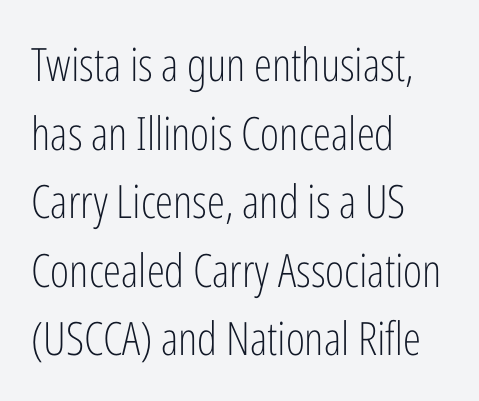
Reading down the block, your eye returns to a fixed left position each line. Underlining? Definitely not there. Each letter keeps its own natural width here, so spacing adapts to shape. Summary of vertical rhythm: regular, with standard interline spacing. Ordinary non-slanted type is in use.
